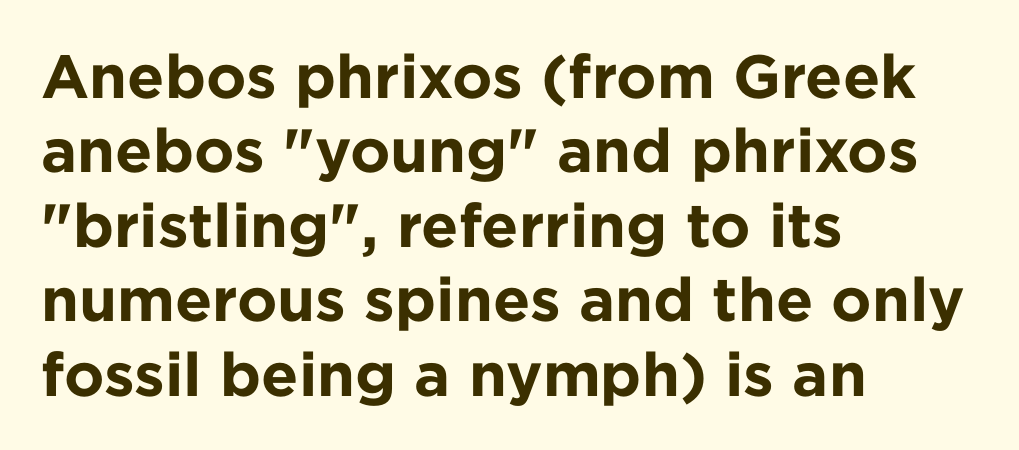
To sum up the face: it is a sans, with no serifs. Italic? Not at all — the glyphs are vertical. The letters sit at their default tracking, neither squeezed nor spread. A typesetter would call this proportional, since set widths differ per character.
